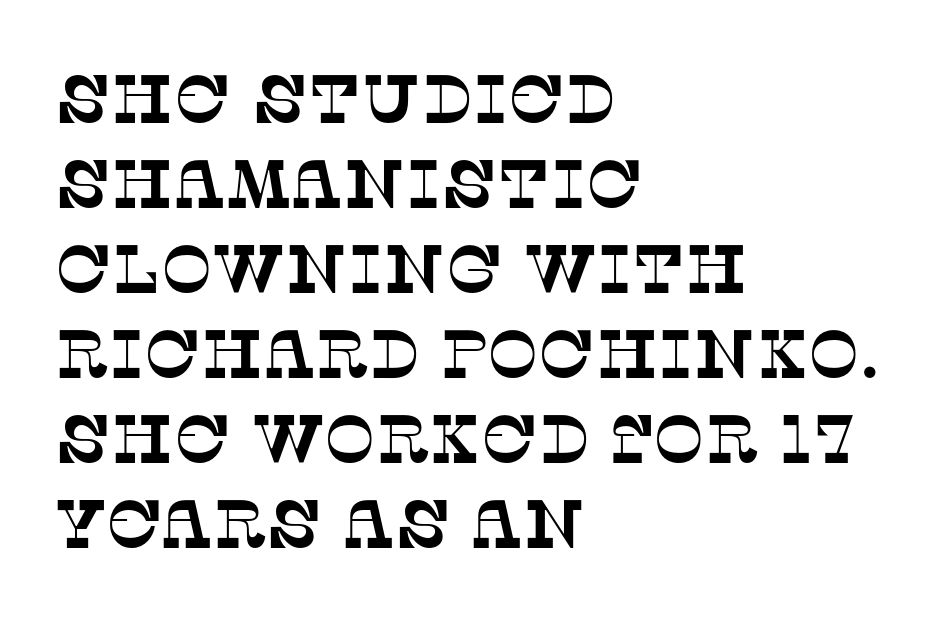
Q: Is the typeface a serif or a sans-serif typeface? A: Serif.
Q: Is the text underlined? A: No.
Q: How is the paragraph aligned? A: Left-aligned.
Q: Is the spacing between letters normal or unusually wide? A: Normal.
Q: Is the spacing between lines tight, normal or loose? A: Normal.
Q: Width (condensed, normal, or wide)? A: Normal.
Q: Stroke contrast? A: Low.
Q: x-height? A: Large.
Q: Monospaced? A: No.
